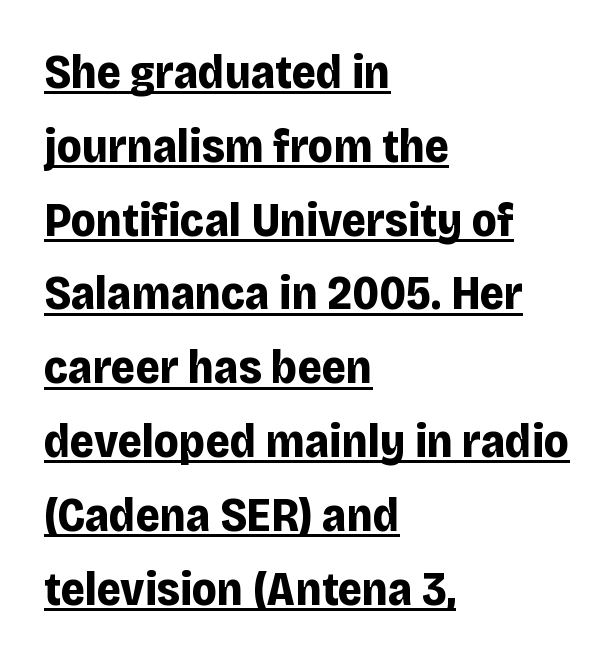
{"serif": "no", "italic": "no", "bold": "yes", "weight": "bold", "width": "normal", "stroke_contrast": "low", "x_height": "large", "monospaced": "no", "underline": "yes", "align": "left", "line_spacing": "normal", "line_spacing_ratio": 1.57, "letter_spacing": "normal", "letter_spacing_em": 0.0, "glyph_px": 47}
